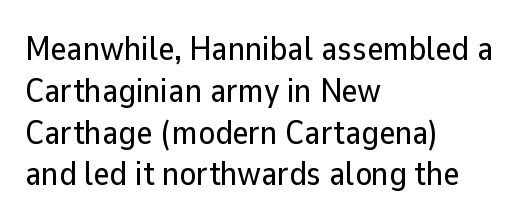
{"serif": "no", "italic": "no", "width": "normal", "stroke_contrast": "low", "x_height": "medium", "monospaced": "no", "underline": "no", "align": "left", "line_spacing_ratio": 1.23, "letter_spacing": "normal", "letter_spacing_em": 0.0, "glyph_px": 34}
